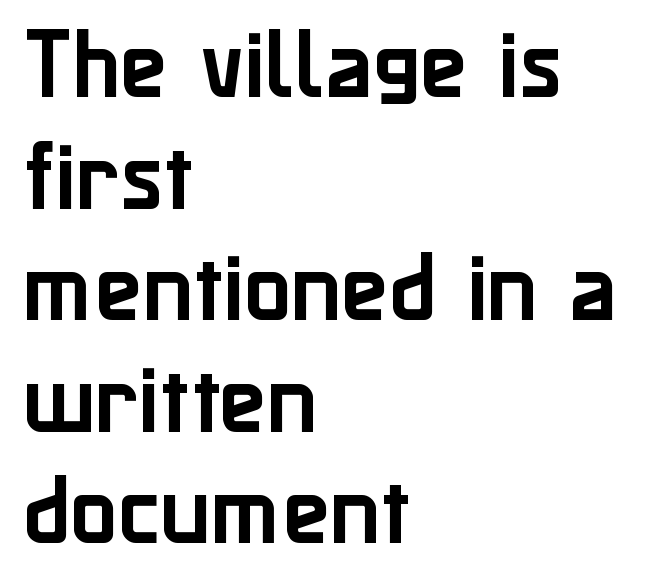
{"serif": "no", "italic": "no", "width": "normal", "stroke_contrast": "low", "x_height": "medium", "monospaced": "no", "underline": "no", "align": "left", "line_spacing": "normal", "line_spacing_ratio": 1.43, "letter_spacing": "normal", "letter_spacing_em": 0.0, "glyph_px": 78}
